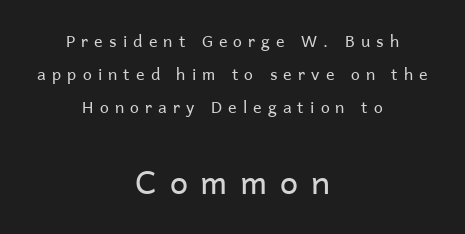
The image shows 33 px regular-weight sans-serif type, upright; set centered, loose line spacing (2.07x), unusually wide letter spacing (+0.38 em), not underlined; the second (bottom) block is 2.06x larger; low stroke contrast and a medium x-height.
